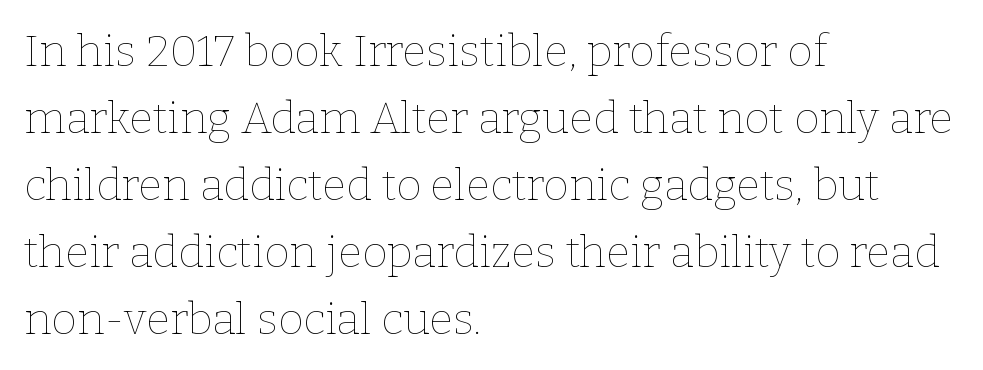
{"italic": "no", "bold": "no", "weight": "thin", "width": "normal", "stroke_contrast": "low", "x_height": "medium", "monospaced": "no", "underline": "no", "align": "left", "line_spacing": "normal", "line_spacing_ratio": 1.52, "letter_spacing": "normal", "letter_spacing_em": 0.0, "glyph_px": 44}
